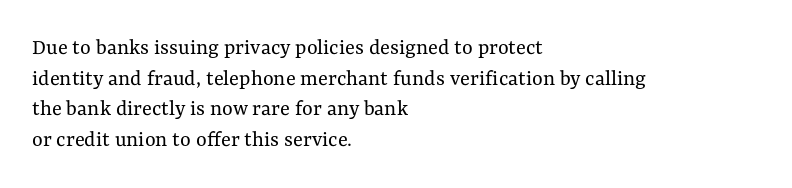
Q: Is the text bold? A: No.
Q: Is the text italic (slanted)? A: No, it is upright.
Q: Is the text underlined? A: No.
Q: How is the paragraph aligned? A: Left-aligned.
Q: Is the spacing between letters normal or unusually wide? A: Normal.
Q: Is the spacing between lines tight, normal or loose? A: Normal.
